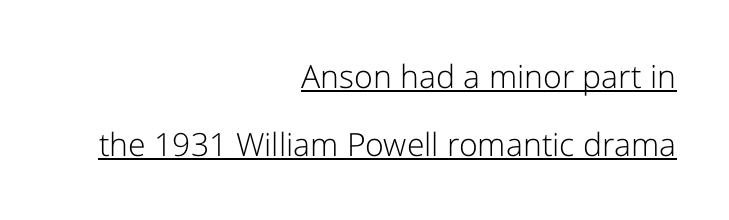
The image shows 32 px light sans-serif type, upright; set right-aligned, loose line spacing (2.14x), normal letter spacing, underlined; low stroke contrast and a medium x-height.
